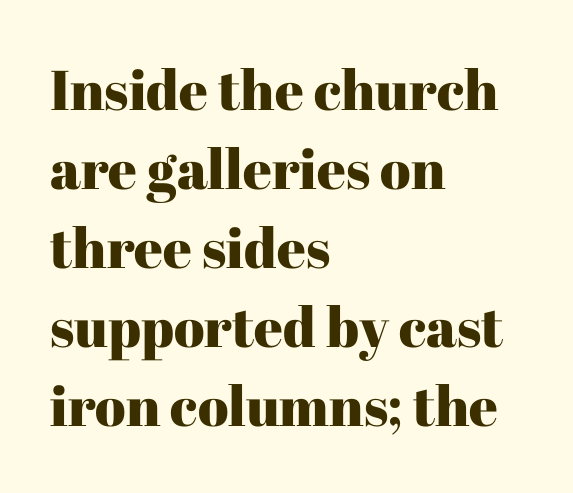
{"serif": "yes", "italic": "no", "width": "normal", "stroke_contrast": "high", "x_height": "medium", "monospaced": "no", "underline": "no", "align": "left", "line_spacing": "normal", "line_spacing_ratio": 1.41, "letter_spacing": "normal", "letter_spacing_em": 0.0, "glyph_px": 56}
